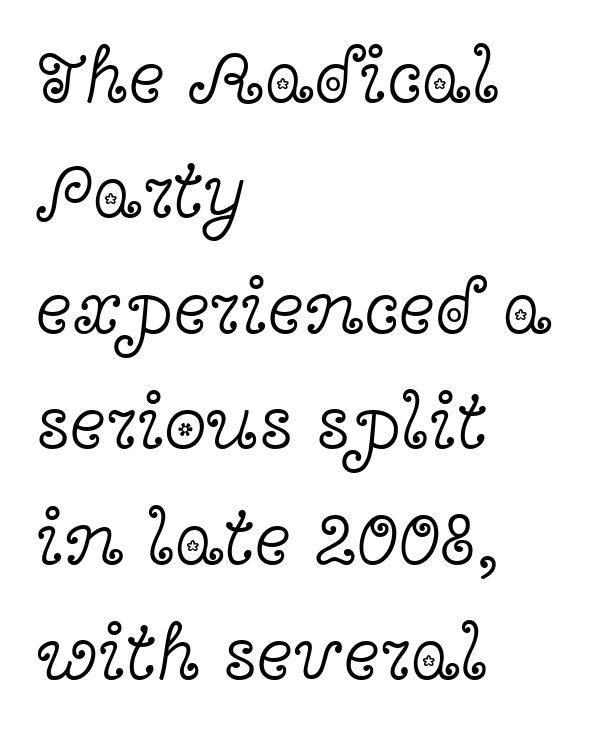
{"serif": "yes", "italic": "no", "bold": "no", "weight": "light", "width": "wide", "x_height": "medium", "monospaced": "no", "underline": "no", "align": "left", "line_spacing": "normal", "line_spacing_ratio": 1.5, "letter_spacing": "normal", "letter_spacing_em": 0.0, "glyph_px": 77}
